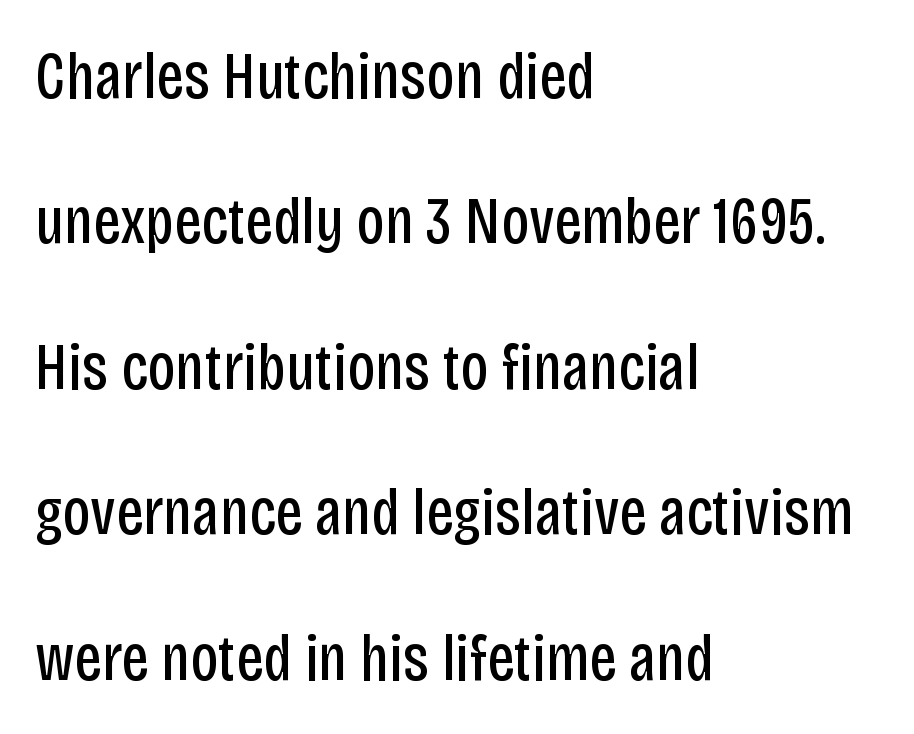
The letterforms sit shoulder to shoulder at normal distance. The face used here is proportionally spaced, like ordinary book or web type. I'd call this a sans setting — the letters go barefoot. These lines are set flush left with a ragged right edge. The font sits on the lighter half of the weight spectrum, regular included. Whoever set this chose breathing room over compactness in the vertical rhythm.
